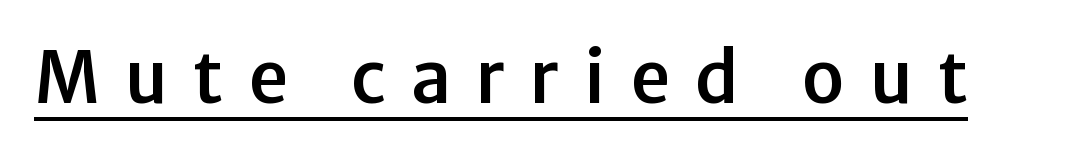
The image shows 70 px sans-serif type, upright; set unusually wide letter spacing (+0.36 em), underlined; low stroke contrast and a medium x-height.
